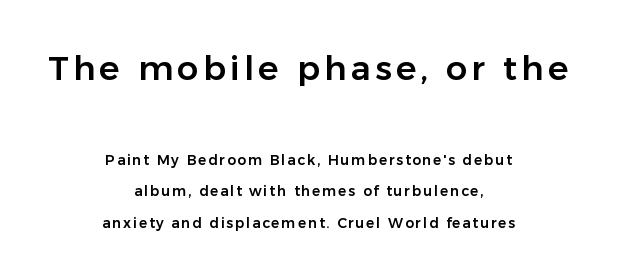
No feet cap the strokes, marking this as sans-serif type. Think of a printed novel: that variable character pitch is what you see here. The composition opens big and finishes small. The letters stand upright; this is a roman face. Which margin do the lines hug? Neither — every line sits in the middle. Leading is clearly above the norm, producing a sparse column.
